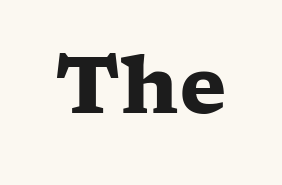
Each letter's strokes conclude with small projecting serifs. Vertical strokes here are truly vertical. Chunky letters — that's bold for sure. Descender tails drop into unmarked territory.
